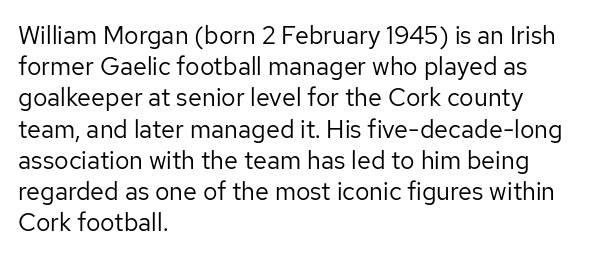
Q: Is the text bold? A: No.
Q: Is the text italic (slanted)? A: No, it is upright.
Q: Is the text underlined? A: No.
Q: How is the paragraph aligned? A: Left-aligned.
Q: Is the spacing between letters normal or unusually wide? A: Normal.
Q: Is the spacing between lines tight, normal or loose? A: Normal.
